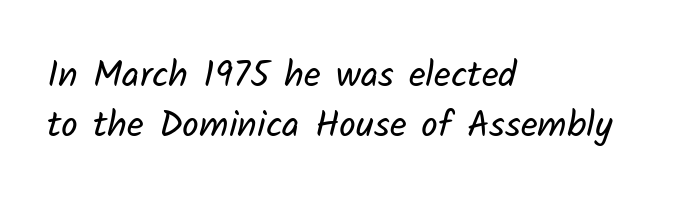
{"serif": "no", "bold": "no", "weight": "regular", "width": "normal", "stroke_contrast": "low", "x_height": "medium", "monospaced": "no", "underline": "no", "align": "left", "line_spacing": "normal", "line_spacing_ratio": 1.35, "letter_spacing": "normal", "letter_spacing_em": 0.0, "glyph_px": 37}
